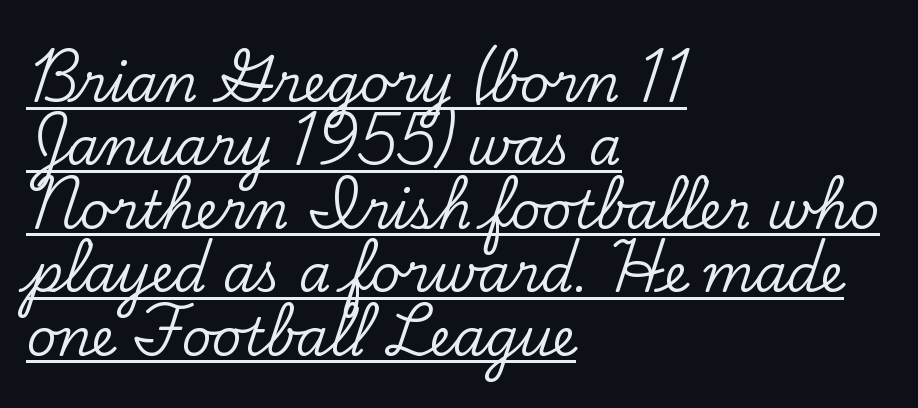
The letters advance in unequal steps, a hallmark of proportional type. These lines keep a tight, regular rhythm from letter to letter. Quick note: underline on.
